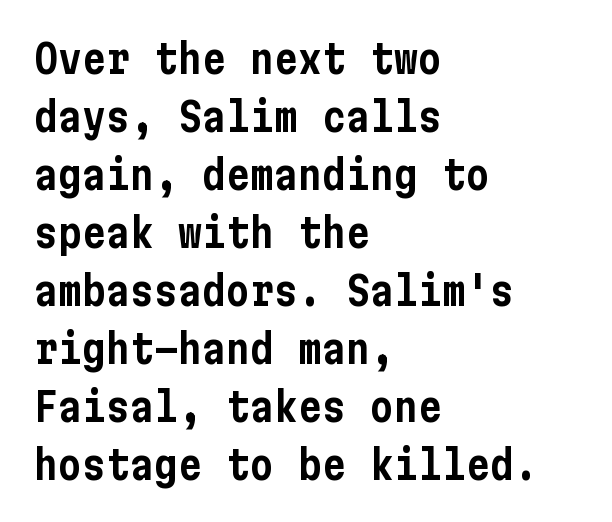
The image shows 40 px condensed sans-serif type, upright; set left-aligned, normal line spacing (1.45x), normal letter spacing, not underlined; low stroke contrast and a medium x-height.
